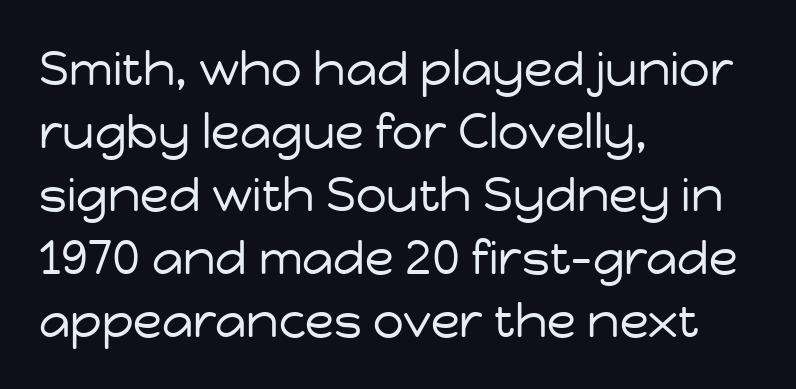
{"serif": "no", "italic": "no", "bold": "no", "weight": "regular", "width": "normal", "stroke_contrast": "low", "x_height": "medium", "monospaced": "no", "underline": "no", "align": "left", "line_spacing": "normal", "line_spacing_ratio": 1.31, "letter_spacing": "normal", "letter_spacing_em": 0.0, "glyph_px": 48}
